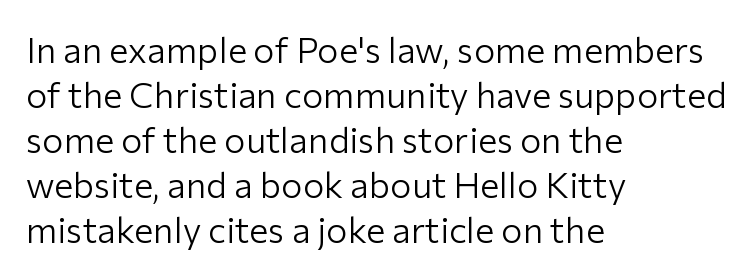
{"serif": "no", "italic": "no", "bold": "no", "weight": "light", "width": "normal", "stroke_contrast": "low", "x_height": "medium", "monospaced": "no", "underline": "no", "align": "left", "line_spacing": "normal", "line_spacing_ratio": 1.25, "letter_spacing": "normal", "letter_spacing_em": 0.0, "glyph_px": 36}
